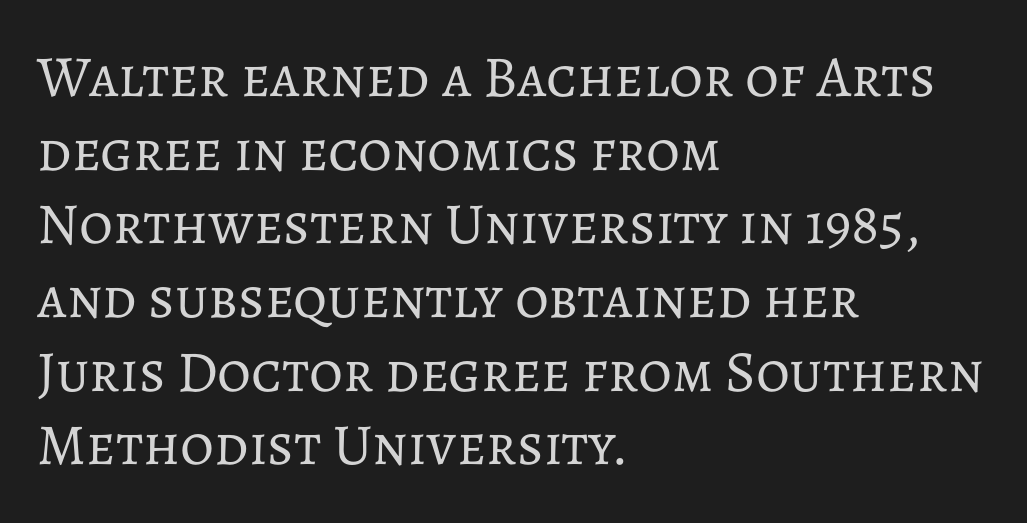
{"italic": "no", "bold": "no", "weight": "regular", "width": "normal", "stroke_contrast": "low", "x_height": "medium", "monospaced": "no", "underline": "no", "align": "left", "line_spacing": "normal", "line_spacing_ratio": 1.27, "letter_spacing": "normal", "letter_spacing_em": 0.0, "glyph_px": 58}
